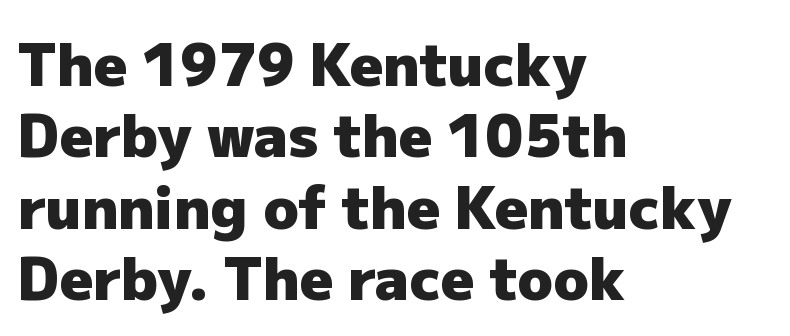
Q: Is the text bold? A: Yes.
Q: Is the text italic (slanted)? A: No, it is upright.
Q: Is the typeface a serif or a sans-serif typeface? A: Sans-serif.
Q: Is the text underlined? A: No.
Q: How is the paragraph aligned? A: Left-aligned.
Q: Is the spacing between letters normal or unusually wide? A: Normal.
Q: Width (condensed, normal, or wide)? A: Normal.
Q: Stroke contrast? A: Low.
Q: x-height? A: Medium.
Q: Monospaced? A: No.
